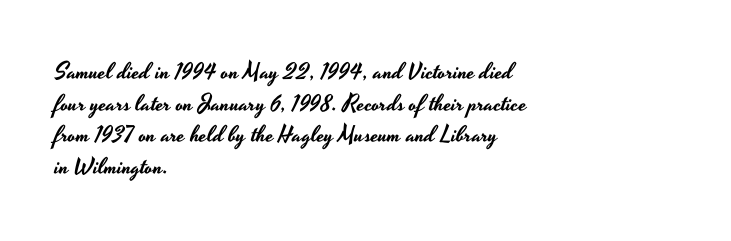
{"underline": "no", "align": "left", "line_spacing": "normal", "line_spacing_ratio": 1.38, "letter_spacing": "normal", "letter_spacing_em": 0.0, "glyph_px": 23}
